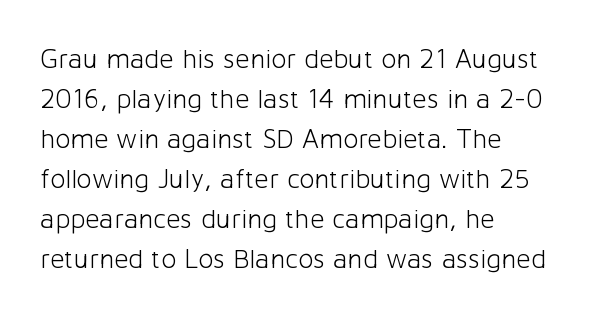
The image shows 28 px light sans-serif type, upright; set left-aligned, normal line spacing (1.43x), normal letter spacing, not underlined; low stroke contrast and a medium x-height.
